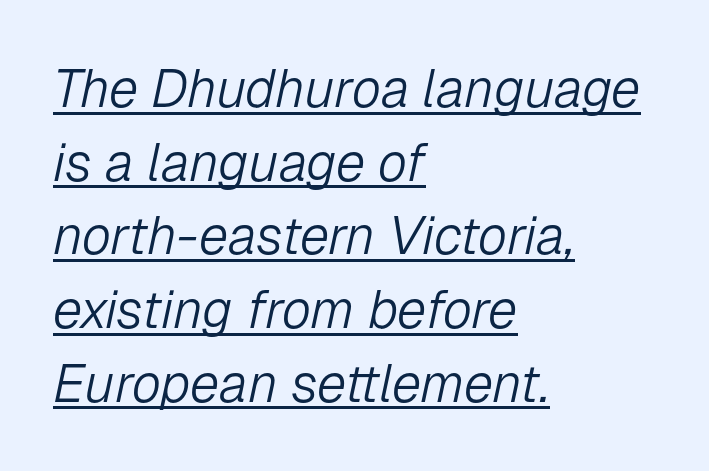
Notice how the stems are inclined rather than vertical — that's the hallmark of italics. The characters are drawn with everyday or finer stroke widths. A student would call this left alignment; a typographer would say flush left, rag right. The rendering uses natural spacing where letterforms have individual widths. Caption: standard tracking, unaltered.
